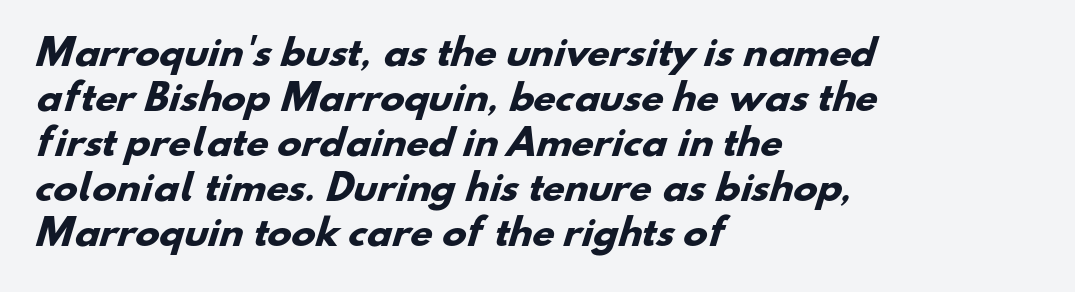
The image shows 36 px heavy sans-serif type; set left-aligned, normal line spacing (1.25x), normal letter spacing, not underlined; low stroke contrast and a small x-height.
